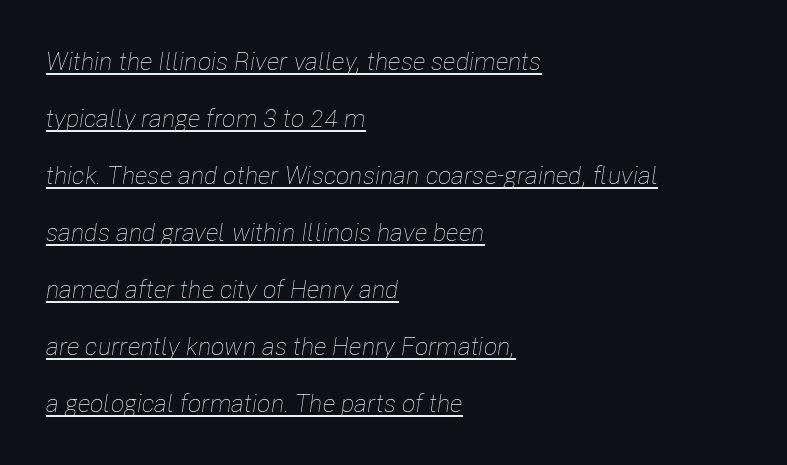
Q: Is the text bold? A: No.
Q: Is the text italic (slanted)? A: Yes, it leans right by about 8 degrees.
Q: Is the text underlined? A: Yes.
Q: How is the paragraph aligned? A: Left-aligned.
Q: Is the spacing between letters normal or unusually wide? A: Normal.
Q: Is the spacing between lines tight, normal or loose? A: Loose.
